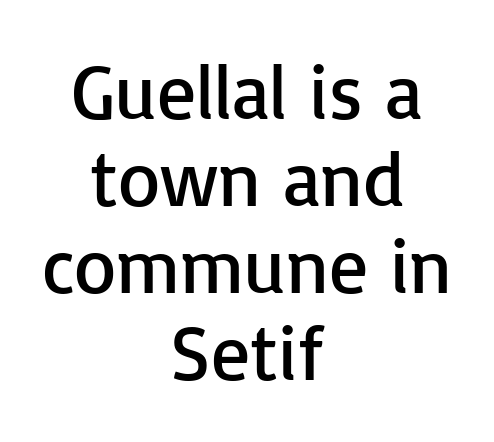
Q: Is the text bold? A: No.
Q: Is the text italic (slanted)? A: No, it is upright.
Q: Is the typeface a serif or a sans-serif typeface? A: Sans-serif.
Q: Is the text underlined? A: No.
Q: How is the paragraph aligned? A: Centered.
Q: Is the spacing between letters normal or unusually wide? A: Normal.
Q: Is the spacing between lines tight, normal or loose? A: Tight.
Q: Width (condensed, normal, or wide)? A: Normal.
Q: Stroke contrast? A: Low.
Q: x-height? A: Medium.
Q: Monospaced? A: No.
